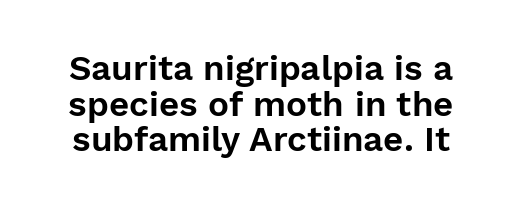
The image shows 35 px sans-serif type, upright; set tight line spacing (1.02x), normal letter spacing, not underlined; low stroke contrast and a medium x-height.
